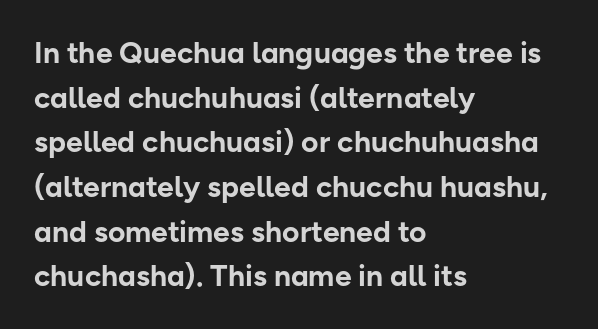
The image shows 30 px bold sans-serif type, upright; set left-aligned, normal line spacing (1.49x), normal letter spacing, not underlined; low stroke contrast and a medium x-height.
